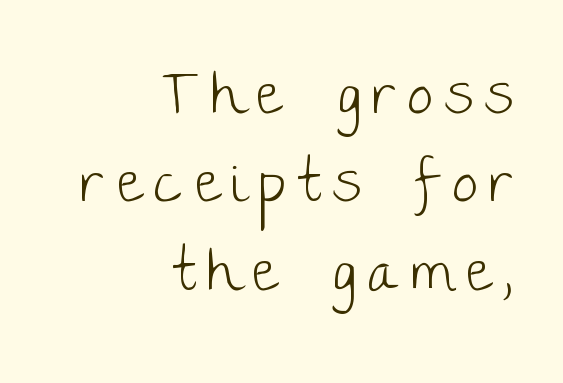
Q: Is the text bold? A: No.
Q: Is the text italic (slanted)? A: No, it is upright.
Q: Is the typeface a serif or a sans-serif typeface? A: Sans-serif.
Q: Is the text underlined? A: No.
Q: How is the paragraph aligned? A: Right-aligned.
Q: Is the spacing between letters normal or unusually wide? A: Unusually wide.
Q: Is the spacing between lines tight, normal or loose? A: Normal.
Q: Width (condensed, normal, or wide)? A: Normal.
Q: Stroke contrast? A: Low.
Q: x-height? A: Large.
Q: Monospaced? A: No.
